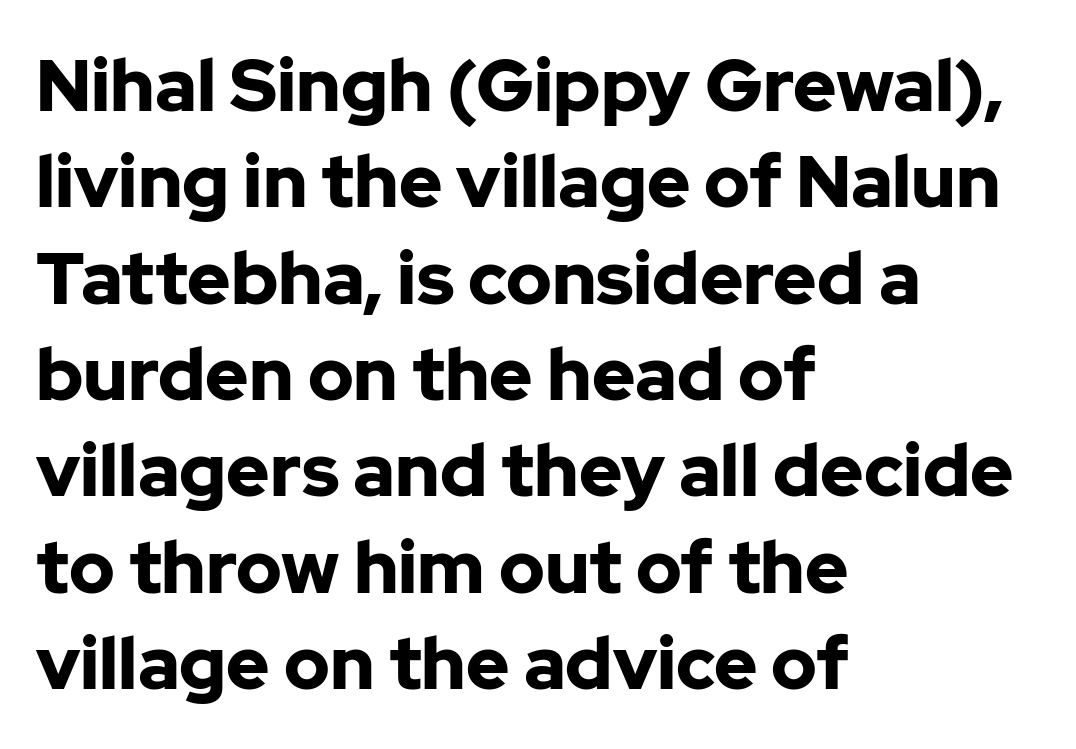
The image shows 73 px bold sans-serif type, upright; set left-aligned, normal line spacing (1.32x), normal letter spacing, not underlined; low stroke contrast and a medium x-height.
